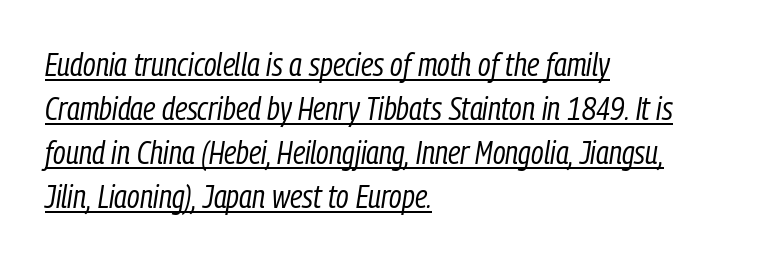
The image shows 32 px regular-weight, condensed type, italic (leaning right); set left-aligned, normal line spacing (1.37x), normal letter spacing, underlined; low stroke contrast and a medium x-height.
